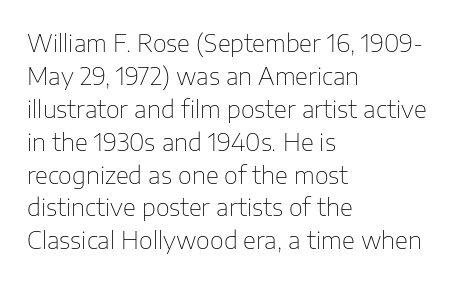
These lines stack with their left ends in a neat column. Letters rest on an invisible, unmarked baseline. The lines sit at an ordinary, default distance from one another. The type sits square on the baseline with zero lean. No letter is thick-stroked: the sample isn't bold. Default kerning and tracking; the words read as compact shapes.
